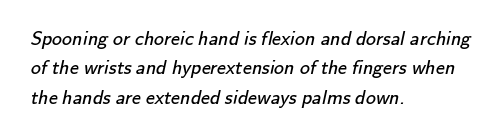
The image shows 20 px text type; set left-aligned, normal line spacing (1.47x), normal letter spacing, not underlined.
